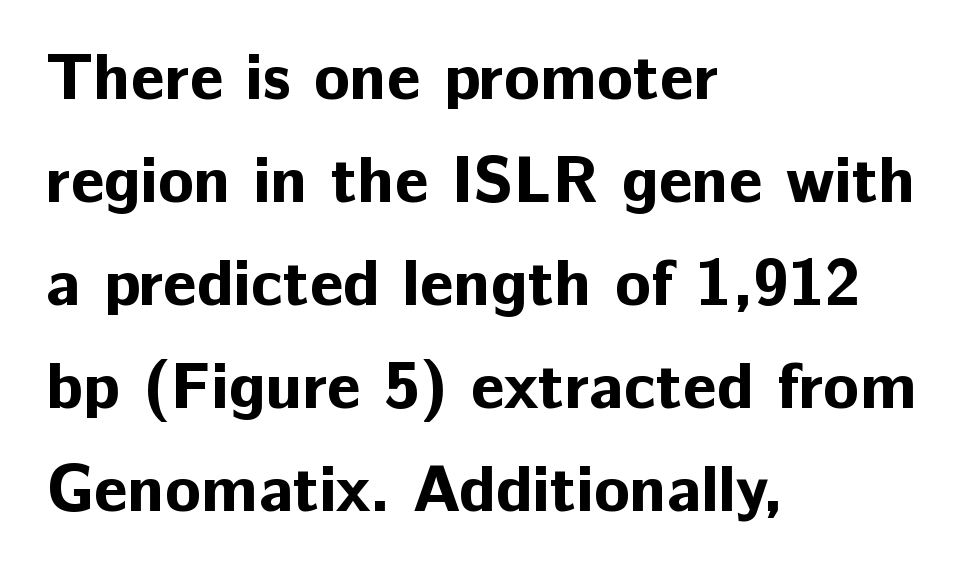
{"serif": "no", "italic": "no", "bold": "yes", "weight": "bold", "width": "normal", "stroke_contrast": "low", "x_height": "medium", "monospaced": "no", "underline": "no", "align": "left", "line_spacing": "normal", "line_spacing_ratio": 1.56, "letter_spacing": "normal", "letter_spacing_em": 0.0, "glyph_px": 66}
